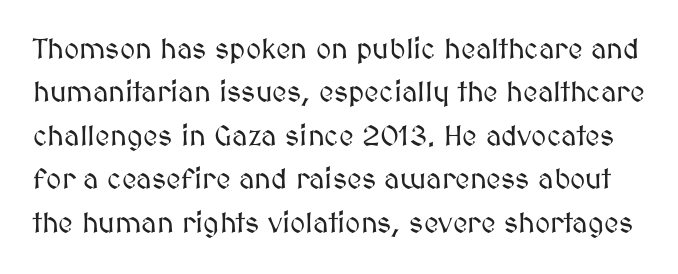
The image shows 29 px text type, upright; set normal line spacing (1.5x), normal letter spacing, not underlined; medium stroke contrast and a medium x-height.
